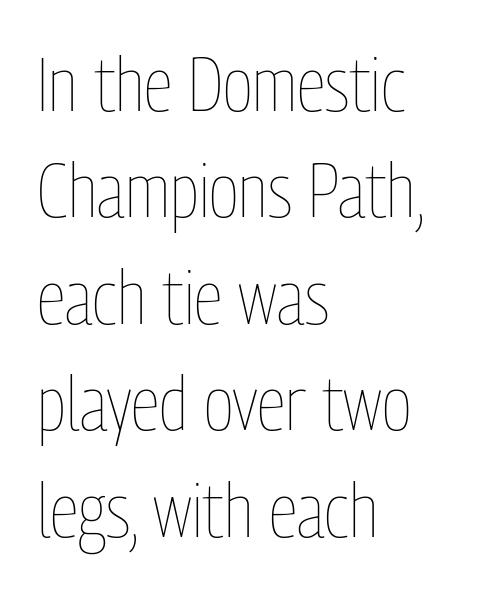
Q: Is the text bold? A: No.
Q: Is the text italic (slanted)? A: No, it is upright.
Q: Is the text underlined? A: No.
Q: How is the paragraph aligned? A: Left-aligned.
Q: Is the spacing between letters normal or unusually wide? A: Normal.
Q: Is the spacing between lines tight, normal or loose? A: Normal.
Q: Width (condensed, normal, or wide)? A: Condensed.
Q: Stroke contrast? A: Low.
Q: x-height? A: Medium.
Q: Monospaced? A: No.
